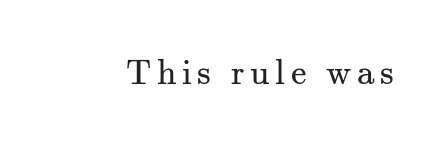
{"serif": "yes", "italic": "no", "bold": "no", "weight": "regular", "width": "normal", "stroke_contrast": "medium", "x_height": "small", "monospaced": "no", "underline": "no", "glyph_px": 35}
